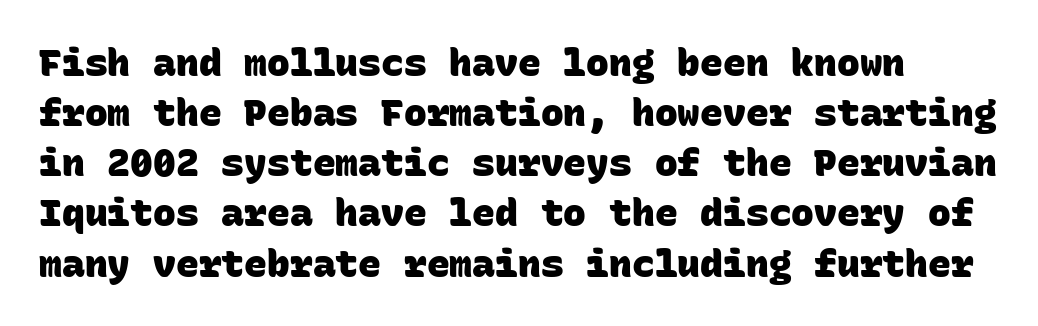
{"serif": "no", "bold": "yes", "weight": "heavy", "width": "normal", "stroke_contrast": "low", "x_height": "large", "monospaced": "yes", "underline": "no", "line_spacing": "normal", "line_spacing_ratio": 1.32, "letter_spacing": "normal", "letter_spacing_em": 0.0, "glyph_px": 38}
